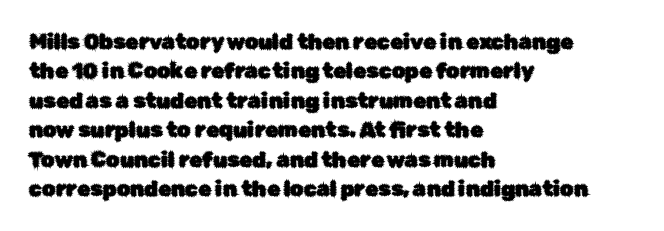
Q: Is the text italic (slanted)? A: No, it is upright.
Q: Is the text underlined? A: No.
Q: How is the paragraph aligned? A: Left-aligned.
Q: Is the spacing between letters normal or unusually wide? A: Normal.
Q: Is the spacing between lines tight, normal or loose? A: Normal.
